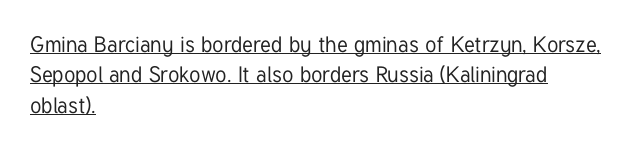
The image shows 22 px text type, upright; set left-aligned, normal line spacing (1.38x), normal letter spacing, underlined.
